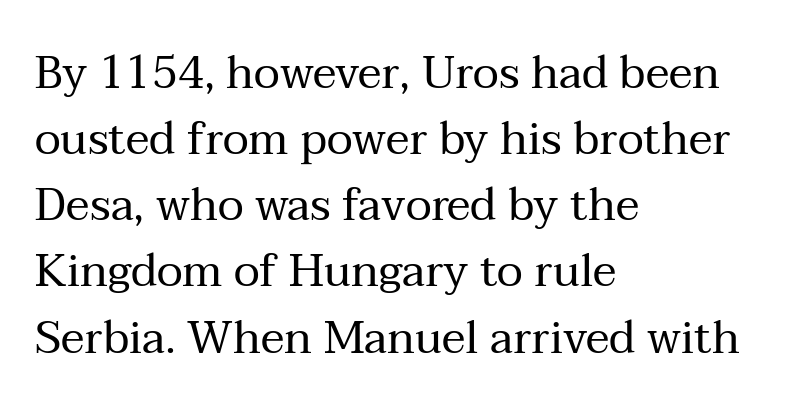
Q: Is the text bold? A: No.
Q: Is the text italic (slanted)? A: No, it is upright.
Q: Is the typeface a serif or a sans-serif typeface? A: Serif.
Q: Is the text underlined? A: No.
Q: How is the paragraph aligned? A: Left-aligned.
Q: Is the spacing between letters normal or unusually wide? A: Normal.
Q: Is the spacing between lines tight, normal or loose? A: Normal.
Q: Width (condensed, normal, or wide)? A: Normal.
Q: Stroke contrast? A: Medium.
Q: x-height? A: Medium.
Q: Monospaced? A: No.
